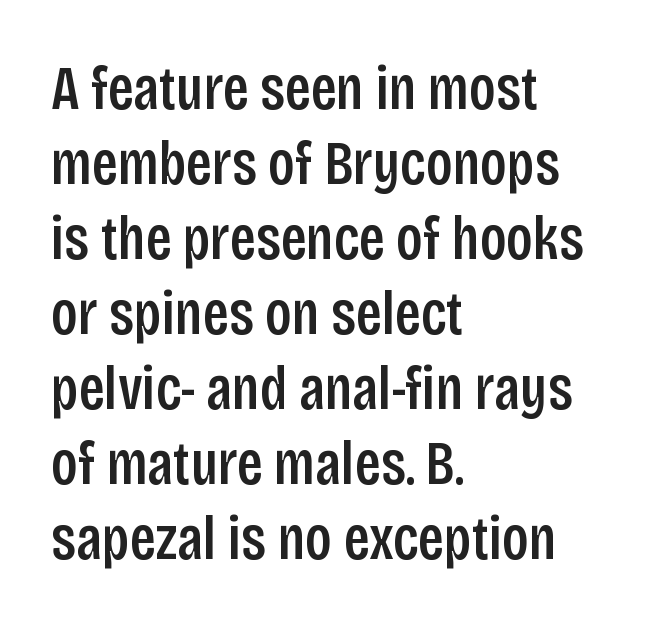
This rendering features lettering with no underline. Compared with a centered layout, this one pins lines to the left instead. Proportional: the letters do not fall into vertical columns. Classification — sans serif.
